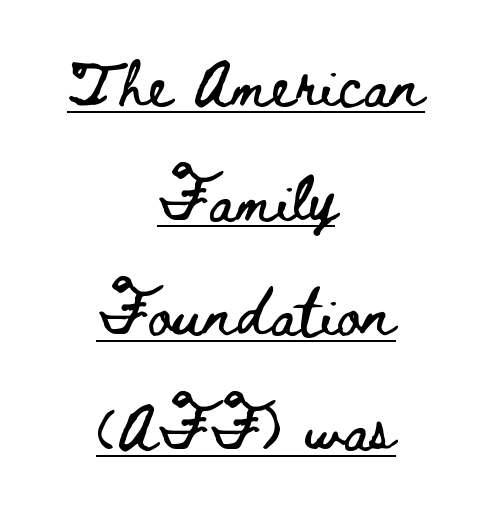
Q: Is the text underlined? A: Yes.
Q: How is the paragraph aligned? A: Centered.
Q: Is the spacing between letters normal or unusually wide? A: Normal.
Q: Is the spacing between lines tight, normal or loose? A: Loose.
Q: Width (condensed, normal, or wide)? A: Wide.
Q: Stroke contrast? A: Low.
Q: x-height? A: Small.
Q: Monospaced? A: No.
